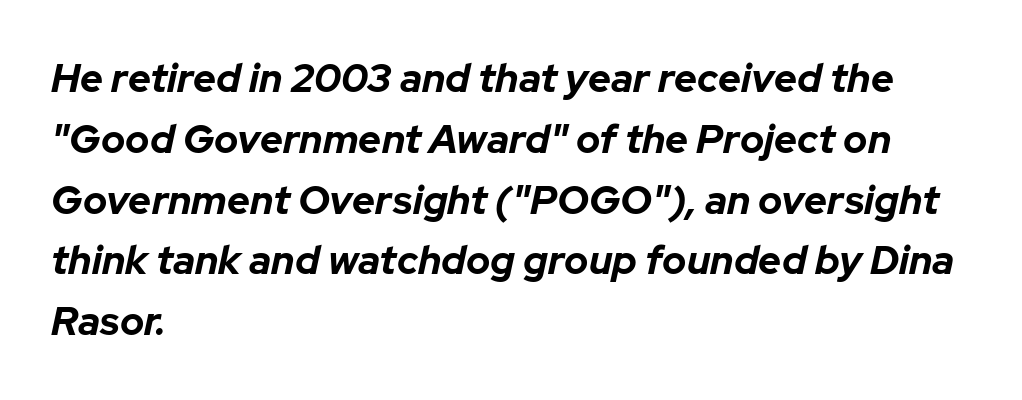
The image shows 40 px bold type, italic (leaning right); set left-aligned, normal line spacing (1.52x), normal letter spacing, not underlined; low stroke contrast and a medium x-height.
